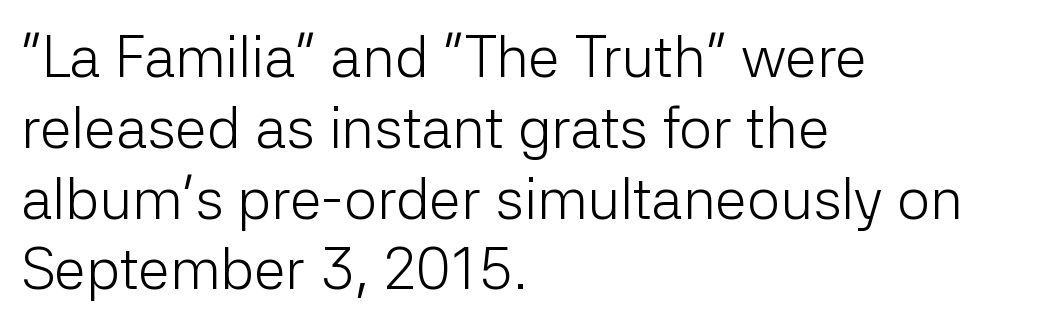
This rendering employs a face without finishing strokes, i.e., a sans-serif. Only glyphs here, with clear space below each row. Reading down the block, your eye returns to a fixed left position each line. Here the glyphs are tracked normally, forming tight word shapes. Nothing heavy about these letters — not bold at all.
